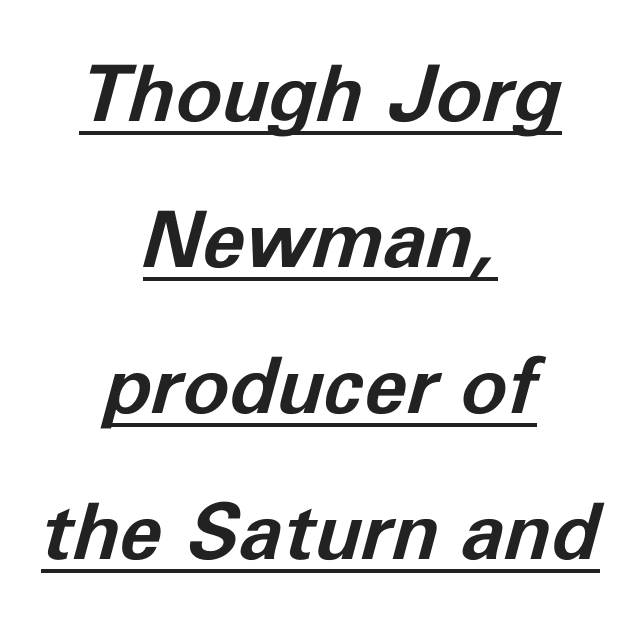
The image shows 78 px bold type, italic (leaning right); set centered, line spacing 1.87x, normal letter spacing, underlined; low stroke contrast and a medium x-height.
